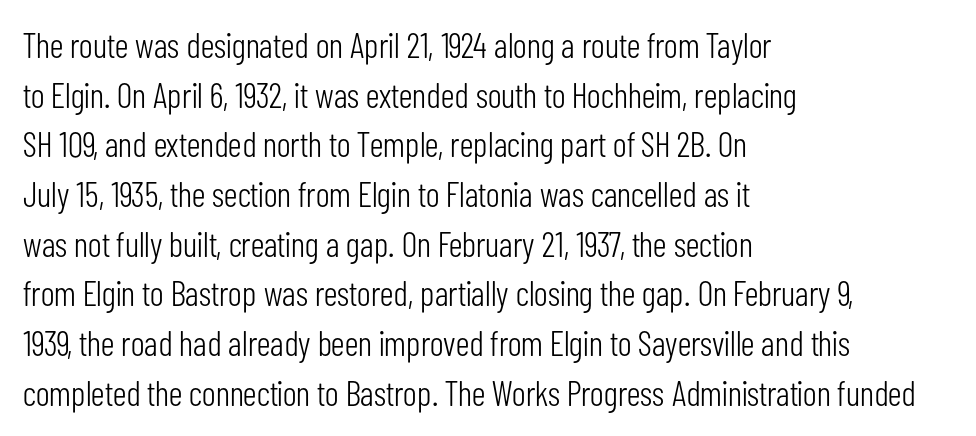
The image shows 35 px light, condensed sans-serif type, upright; set left-aligned, normal line spacing (1.42x), normal letter spacing, not underlined; low stroke contrast and a medium x-height.
